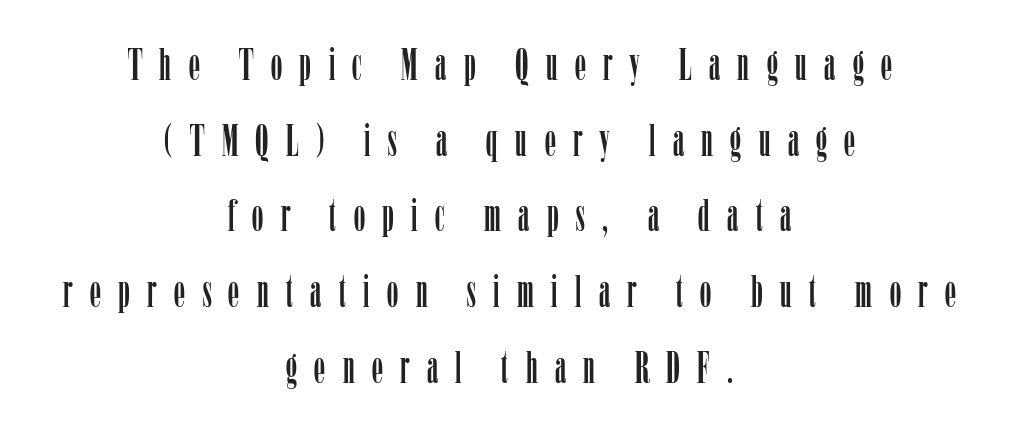
The image shows 44 px condensed serif type, upright; set centered, line spacing 1.72x, unusually wide letter spacing (+0.4 em), not underlined; low stroke contrast and a medium x-height.
